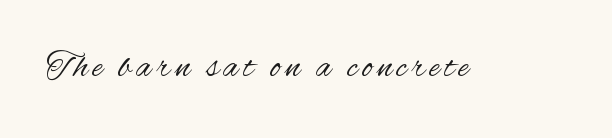
The image shows 36 px regular-weight, condensed sans-serif type; set not underlined; medium stroke contrast and a small x-height.
